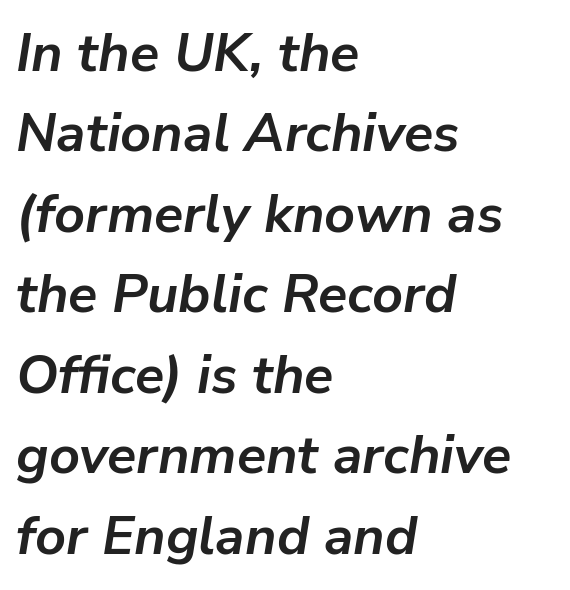
The image shows 54 px semibold type, italic (leaning right); set left-aligned, normal line spacing (1.49x), normal letter spacing, not underlined; low stroke contrast and a medium x-height.
